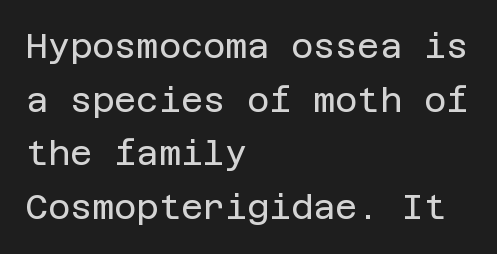
The image shows 34 px regular-weight sans-serif type, upright; set left-aligned, normal line spacing (1.58x), normal letter spacing, not underlined; low stroke contrast and a large x-height.
